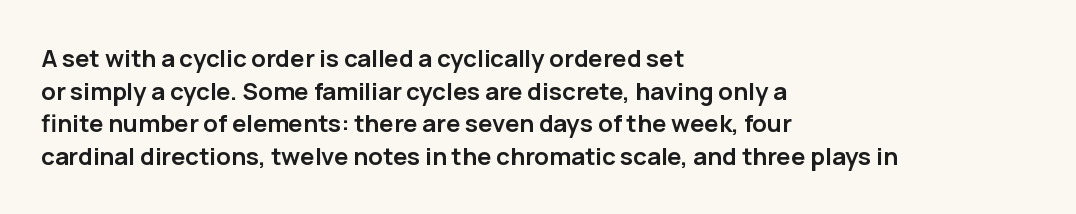
{"italic": "no", "bold": "yes", "underline": "no", "align": "left", "line_spacing": "normal", "line_spacing_ratio": 1.36, "letter_spacing": "normal", "letter_spacing_em": 0.0, "glyph_px": 24}
